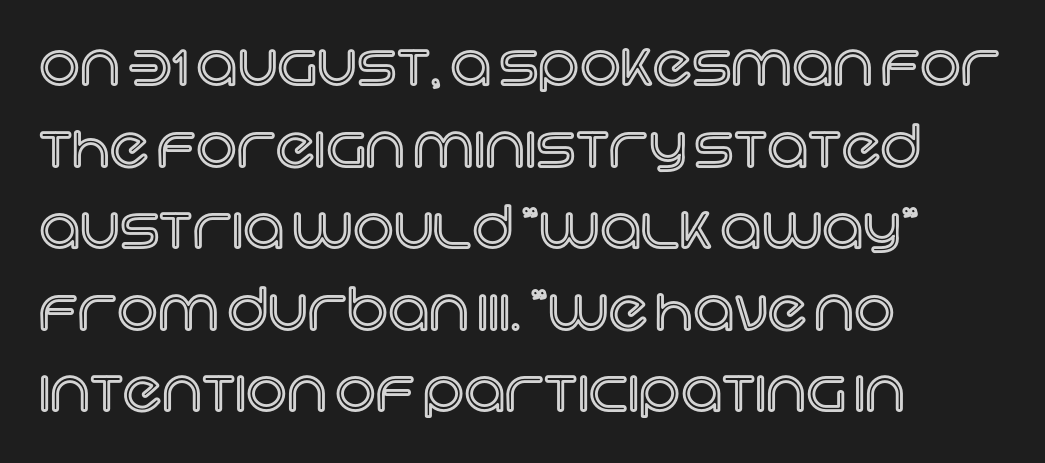
The letters stand straight up with perfectly vertical stems. You could call the tracking neutral — neither tight nor loose. A clean baseline with only descenders dipping below it. Students, observe: this is what conventionally led text looks like. The typesetter chose a ragged-right arrangement here.
